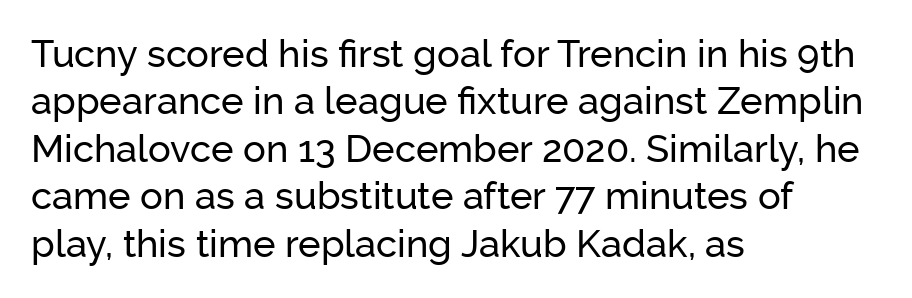
Q: Is the text italic (slanted)? A: No, it is upright.
Q: Is the typeface a serif or a sans-serif typeface? A: Sans-serif.
Q: Is the text underlined? A: No.
Q: How is the paragraph aligned? A: Left-aligned.
Q: Is the spacing between letters normal or unusually wide? A: Normal.
Q: Is the spacing between lines tight, normal or loose? A: Normal.
Q: Width (condensed, normal, or wide)? A: Normal.
Q: Stroke contrast? A: Low.
Q: x-height? A: Medium.
Q: Monospaced? A: No.
